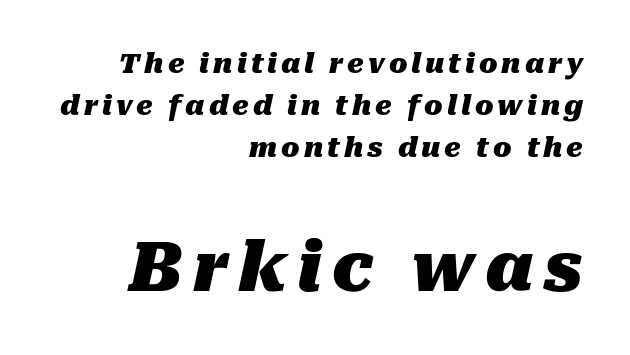
The image shows 68 px heavy type, italic (leaning right); set right-aligned, normal line spacing (1.55x), not underlined; the second (bottom) block is 2.52x larger; medium stroke contrast and a medium x-height.
